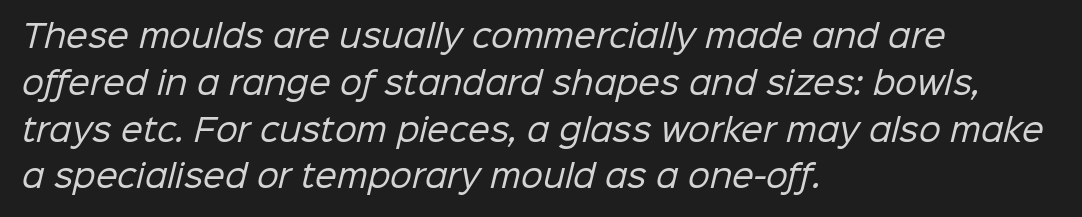
The image shows 31 px regular-weight sans-serif type; set left-aligned, normal line spacing (1.51x), normal letter spacing, not underlined; low stroke contrast and a medium x-height.
